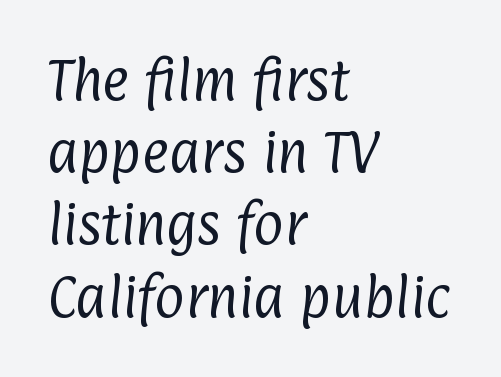
The image shows 46 px regular-weight, condensed sans-serif type; set left-aligned, normal line spacing (1.57x), normal letter spacing, not underlined; low stroke contrast and a medium x-height.
